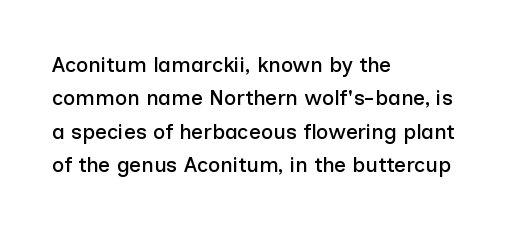
Nobody drew a line under any word here. A student would call this left alignment; a typographer would say flush left, rag right. Rendered with straight, roman letterforms. In terms of leading, this rendering sits right in the middle. Characters follow at the spacing the type designer built in.
